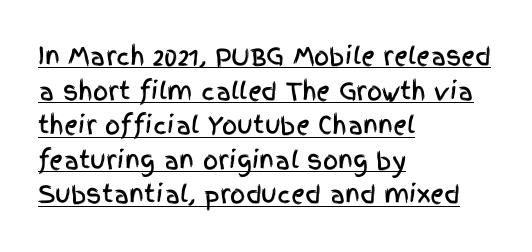
Notice how a bar underscores the lettering throughout. Each new line begins a customary step beneath the previous one. This sample uses an upright cut, with every glyph sitting square on the baseline. Compared with typical body copy, the letter spacing here is the same. The rag falls on the right side of this text block.
